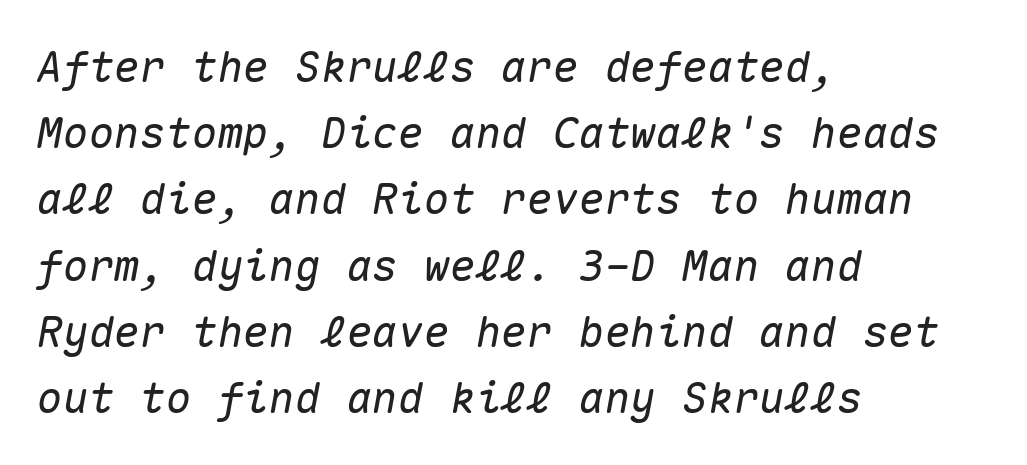
Q: Is the text italic (slanted)? A: Yes, it leans right by about 10 degrees.
Q: Is the text underlined? A: No.
Q: How is the paragraph aligned? A: Left-aligned.
Q: Is the spacing between letters normal or unusually wide? A: Normal.
Q: Is the spacing between lines tight, normal or loose? A: Normal.
Q: Width (condensed, normal, or wide)? A: Normal.
Q: Stroke contrast? A: Medium.
Q: x-height? A: Medium.
Q: Monospaced? A: Yes.
